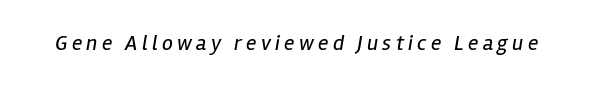
Q: Is the text bold? A: No.
Q: Is the text italic (slanted)? A: Yes, it leans right by about 12 degrees.
Q: Is the text underlined? A: No.
